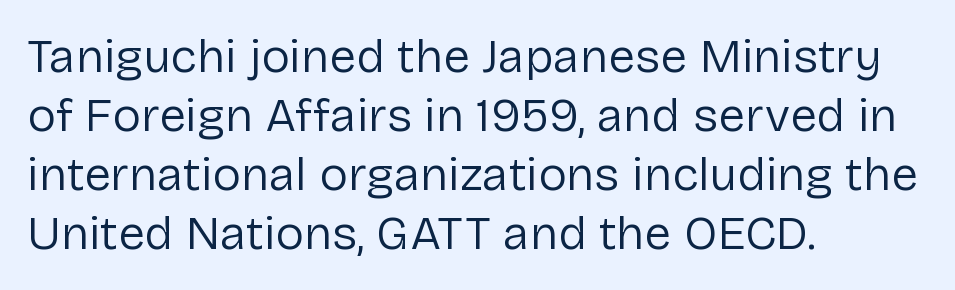
The image shows 48 px regular-weight sans-serif type, upright; set left-aligned, line spacing 1.23x, normal letter spacing, not underlined; low stroke contrast and a medium x-height.
